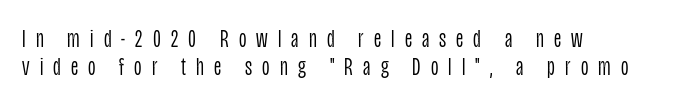
The image shows 26 px text type, upright; set left-aligned, tight line spacing (1.08x), unusually wide letter spacing (+0.39 em), not underlined.
